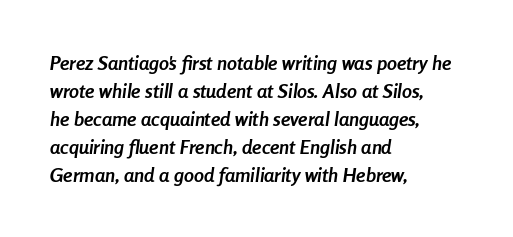
The passage shown stacks its lines at a standard gap. Standard letterfit; no display-style spreading of the glyphs. Its strokes are broad and dark, the hallmark of bold type. The rendering applies a slant to the glyphs. Check under the words: just untouched page. The paragraph shown leans on its left margin.
